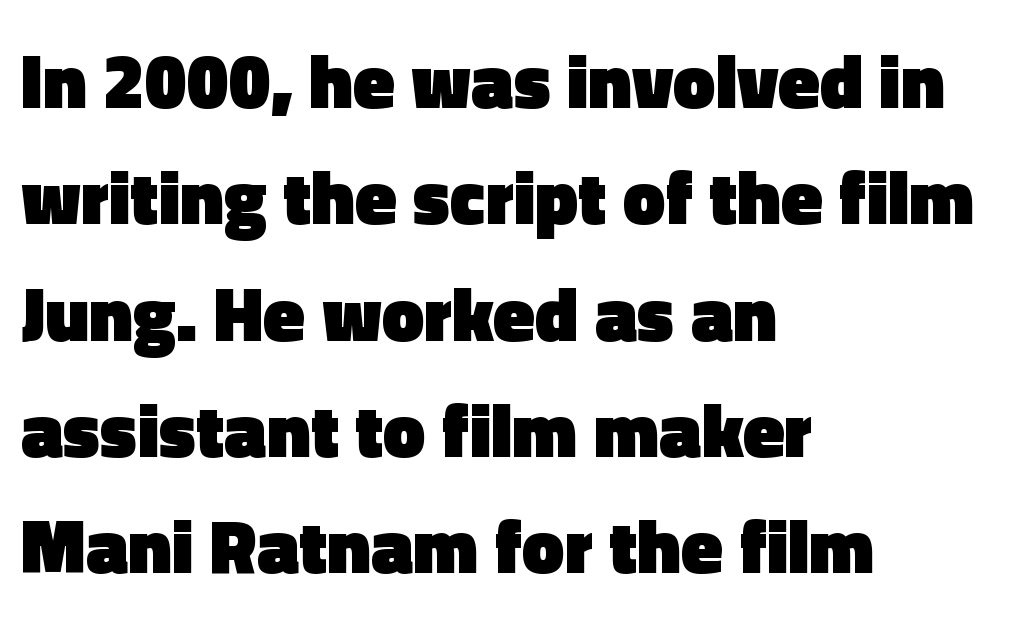
Here the designer chose a conventional face with non-uniform glyph widths. This sample is left-justified, so line endings fall wherever the words run out. Serif or sans? Sans — the stroke terminals are bare. Each row of text sits above clean, open space. Tracking value appears to be zero — textbook default spacing. A typesetter would mark this as roman, not italic.
